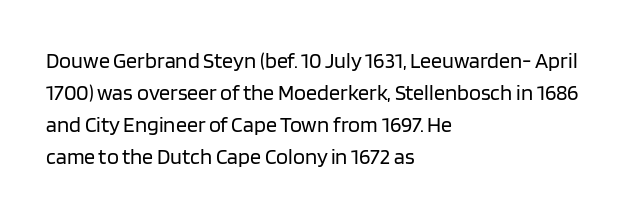
Weight: in the light-to-regular range. These lines keep a tight, regular rhythm from letter to letter. Any mark beneath the type? The region is blank. Left-aligned paragraph, ragged on the right. If you drew a line through each stem, it would be perfectly vertical. Honestly, the row spacing looks completely unremarkable.
